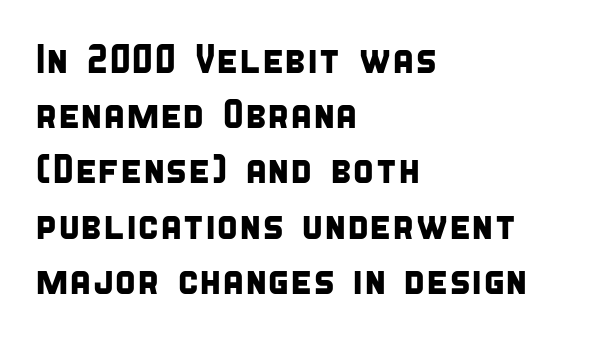
{"serif": "no", "width": "condensed", "stroke_contrast": "low", "x_height": "large", "monospaced": "no", "underline": "no", "align": "left", "line_spacing": "normal", "line_spacing_ratio": 1.38, "letter_spacing": "normal", "letter_spacing_em": 0.0, "glyph_px": 40}
